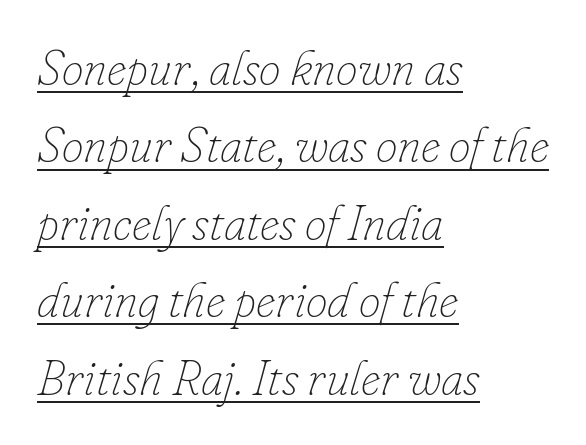
{"italic": "yes", "lean": "right", "slant_degrees": 16, "bold": "no", "weight": "thin", "width": "normal", "stroke_contrast": "low", "x_height": "small", "monospaced": "no", "underline": "yes", "align": "left", "line_spacing": "normal", "line_spacing_ratio": 1.58, "letter_spacing": "normal", "letter_spacing_em": 0.0, "glyph_px": 49}
